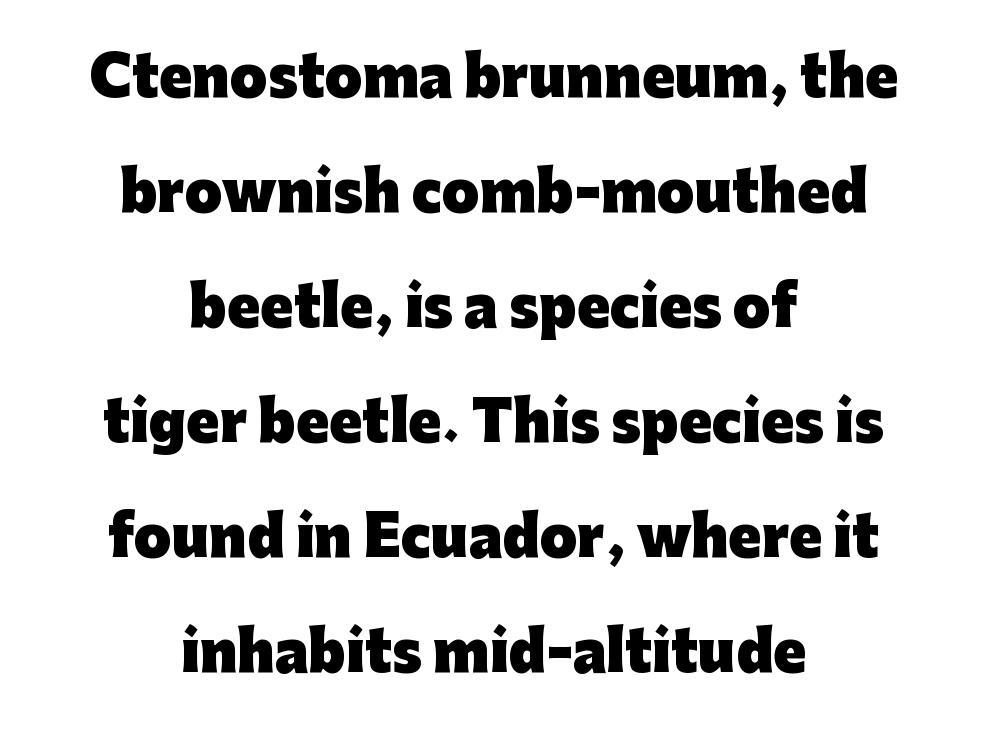
The letters advance in unequal steps, a hallmark of proportional type. The letterforms sit shoulder to shoulder at normal distance. Letterform terminals end flat and unadorned throughout the passage. Horizontally, the lines are justified to the midpoint only. Ordinary non-slanted type is in use.
